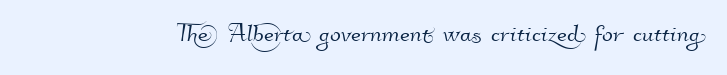
The image shows 32 px sans-serif type; set normal letter spacing, not underlined; high stroke contrast and a small x-height.
